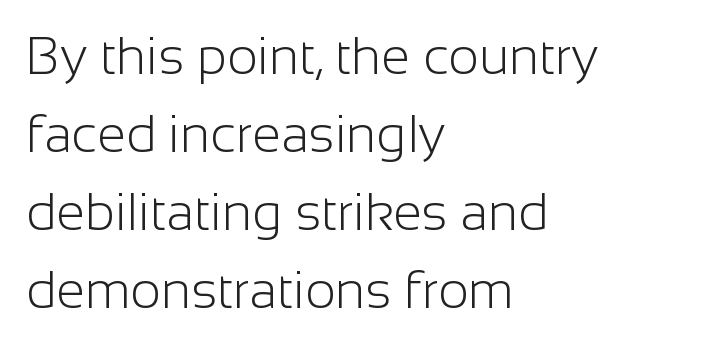
These glyphs show unthickened strokes, regular width or finer. This sample uses an upright cut, with every glyph sitting square on the baseline. Here the glyphs are tracked normally, forming tight word shapes. Do the characters align in a grid? No, the font is proportional. No feet cap the strokes, marking this as sans-serif type.
